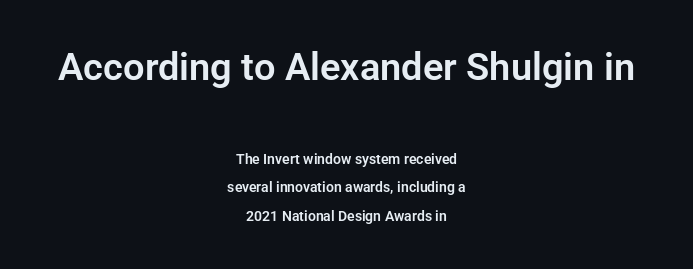
{"serif": "no", "italic": "no", "width": "normal", "stroke_contrast": "low", "x_height": "medium", "monospaced": "no", "underline": "no", "align": "center", "line_spacing": "loose", "line_spacing_ratio": 2.02, "letter_spacing": "normal", "letter_spacing_em": 0.0, "larger_block": "first", "size_ratio": 2.71, "glyph_px": 38}
